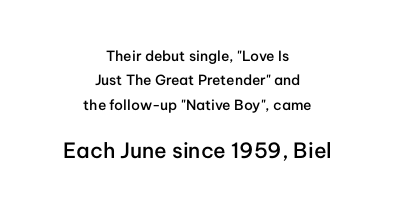
Q: Is the text bold? A: Semi-bold.
Q: Is the text italic (slanted)? A: No, it is upright.
Q: Is the text underlined? A: No.
Q: How is the paragraph aligned? A: Centered.
Q: Is the spacing between letters normal or unusually wide? A: Normal.
Q: Which block of text is set in a larger size, the first (top) or the second (bottom)? A: The second (bottom) one.
